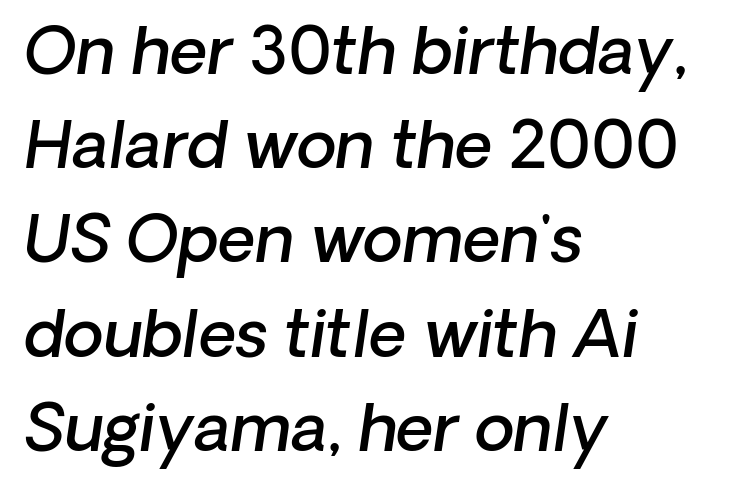
The image shows 65 px semibold type, italic (leaning right); set left-aligned, normal line spacing (1.45x), normal letter spacing, not underlined; low stroke contrast and a medium x-height.
